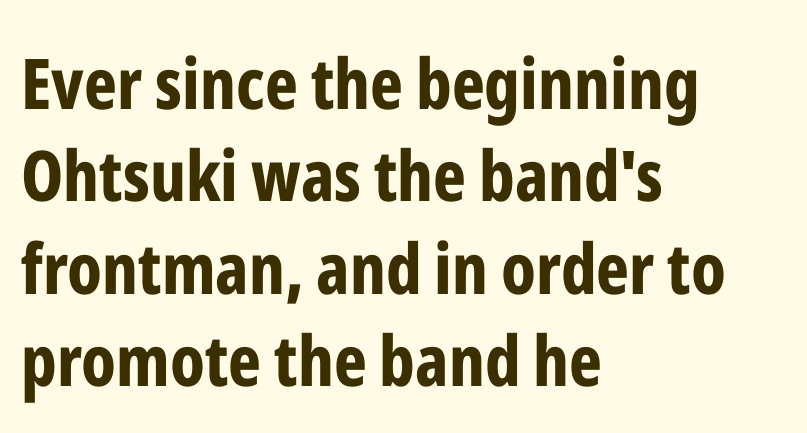
The lines sit at an ordinary, default distance from one another. The designer went with a sans here, leaving each stem footless. These lines stack with their left ends in a neat column. Character widths vary here, with narrow letters taking less room than wide ones. Type without underlining. This sample uses an upright cut, with every glyph sitting square on the baseline.
